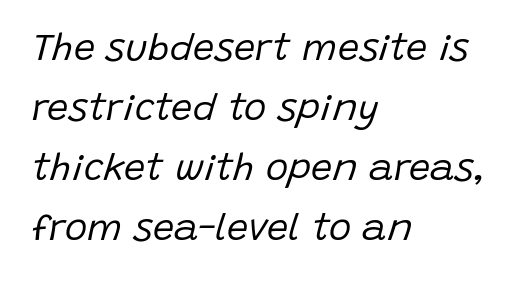
Words appear dense and cohesive because spacing is normal. The face used here is proportionally spaced, like ordinary book or web type. This block has exactly the height ordinary leading produces. Stems here are at most as thick as an everyday book face. This sample uses an oblique cut, with every glyph tilted off the vertical. A clean baseline with only descenders dipping below it.
